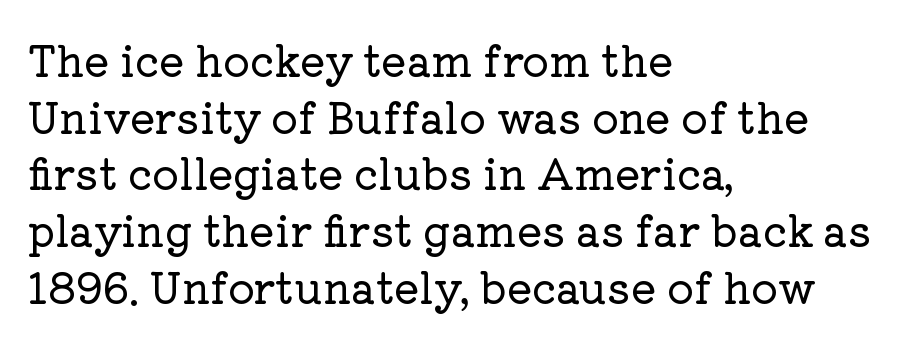
{"serif": "yes", "italic": "no", "width": "normal", "stroke_contrast": "low", "x_height": "medium", "monospaced": "no", "underline": "no", "align": "left", "line_spacing": "normal", "line_spacing_ratio": 1.35, "letter_spacing": "normal", "letter_spacing_em": 0.0, "glyph_px": 42}
